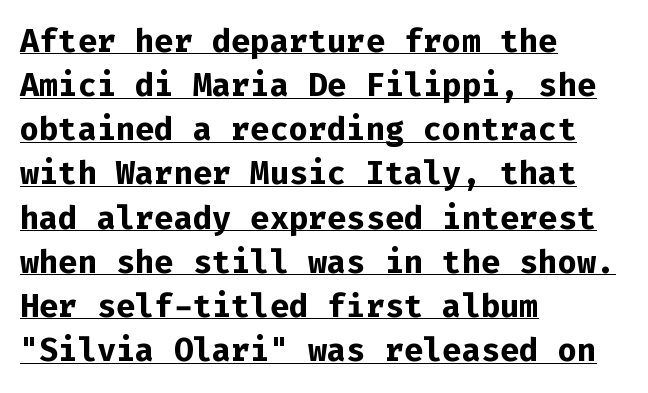
The image shows 32 px bold sans-serif type, upright, monospaced; set left-aligned, normal line spacing (1.38x), normal letter spacing, underlined; low stroke contrast and a medium x-height.
